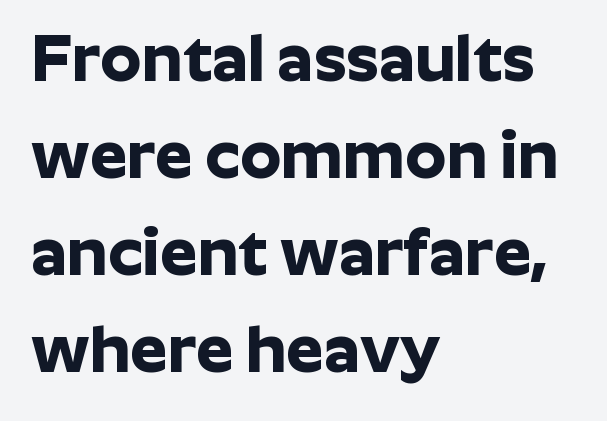
The image shows 66 px bold sans-serif type, upright; set left-aligned, normal line spacing (1.47x), normal letter spacing, not underlined; low stroke contrast and a medium x-height.
